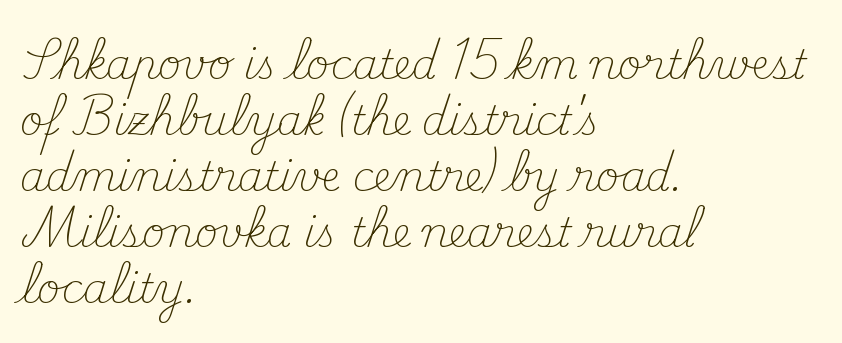
{"serif": "yes", "bold": "no", "weight": "light", "width": "normal", "stroke_contrast": "medium", "x_height": "small", "monospaced": "no", "underline": "no", "align": "left", "line_spacing": "normal", "line_spacing_ratio": 1.4, "letter_spacing": "normal", "letter_spacing_em": 0.0, "glyph_px": 40}
